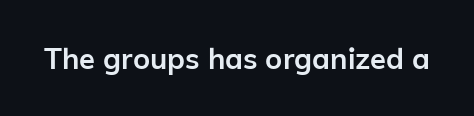
Notice how thick the strokes are: this is what a full bold looks like. Note: no serifs on the glyphs. Ascenders rise straight up at ninety degrees. The area under the type is left untouched. These lines are rendered in a variable-pitch font. A typesetter would call this zero additional tracking.
